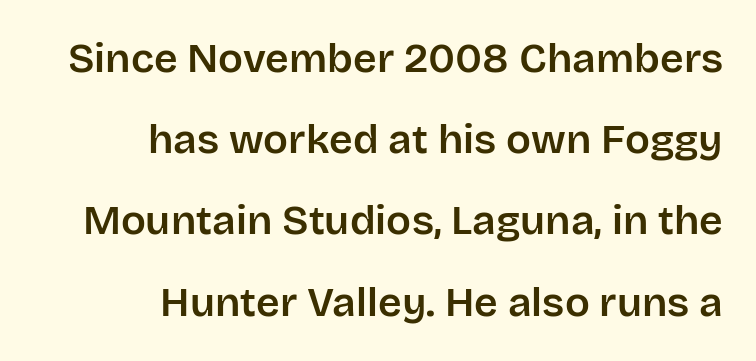
Which margin do the lines hug? The right one — the left edge is uneven. The words here are not underlined. Character widths vary here, with narrow letters taking less room than wide ones. The vertical gap from one line to the next is large. What stands out about the letter spacing? Nothing — it is the standard amount.
